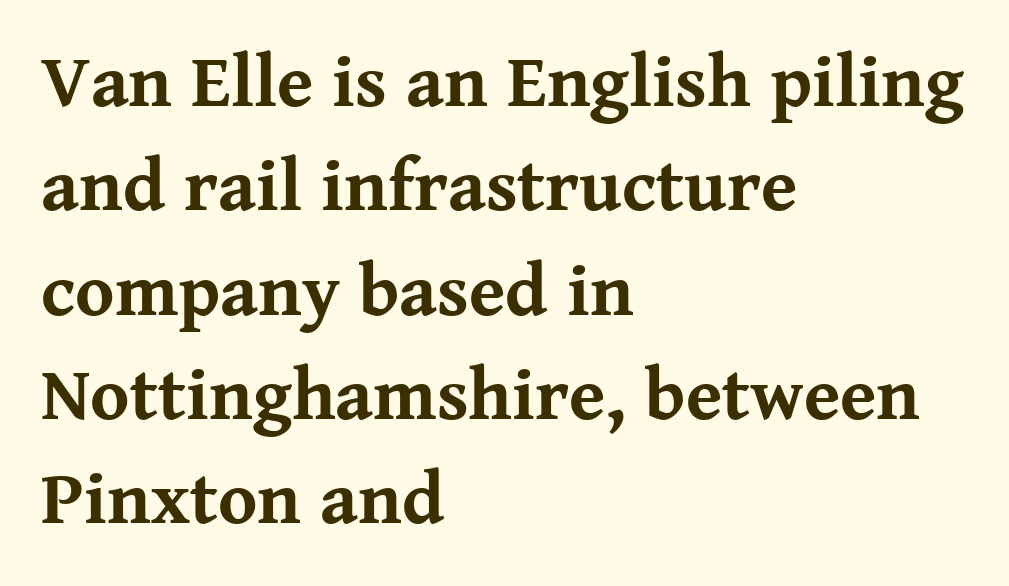
{"serif": "yes", "italic": "no", "bold": "yes", "weight": "bold", "width": "normal", "stroke_contrast": "medium", "x_height": "medium", "monospaced": "no", "underline": "no", "align": "left", "line_spacing": "normal", "line_spacing_ratio": 1.41, "letter_spacing": "normal", "letter_spacing_em": 0.0, "glyph_px": 74}
